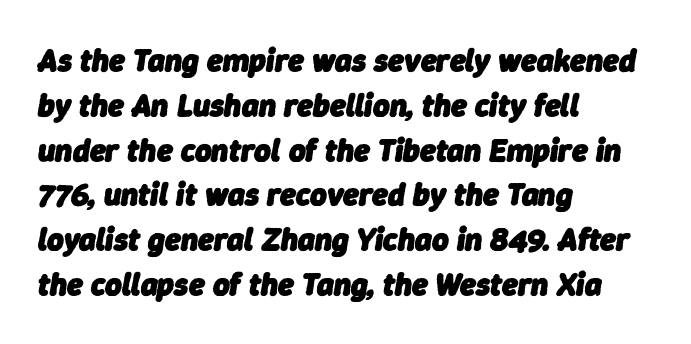
Q: Is the text bold? A: Yes.
Q: Is the text italic (slanted)? A: Yes, it leans right by about 9 degrees.
Q: Is the text underlined? A: No.
Q: How is the paragraph aligned? A: Left-aligned.
Q: Is the spacing between letters normal or unusually wide? A: Normal.
Q: Is the spacing between lines tight, normal or loose? A: Normal.
Q: Width (condensed, normal, or wide)? A: Normal.
Q: Stroke contrast? A: Low.
Q: x-height? A: Medium.
Q: Monospaced? A: No.
